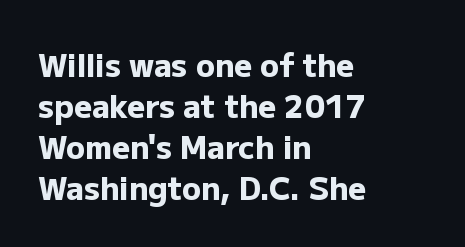
Do the characters align in a grid? No, the font is proportional. Classification — sans serif. Emphasis by weight is at full strength: bold. Summary of vertical rhythm: regular, with standard interline spacing.
